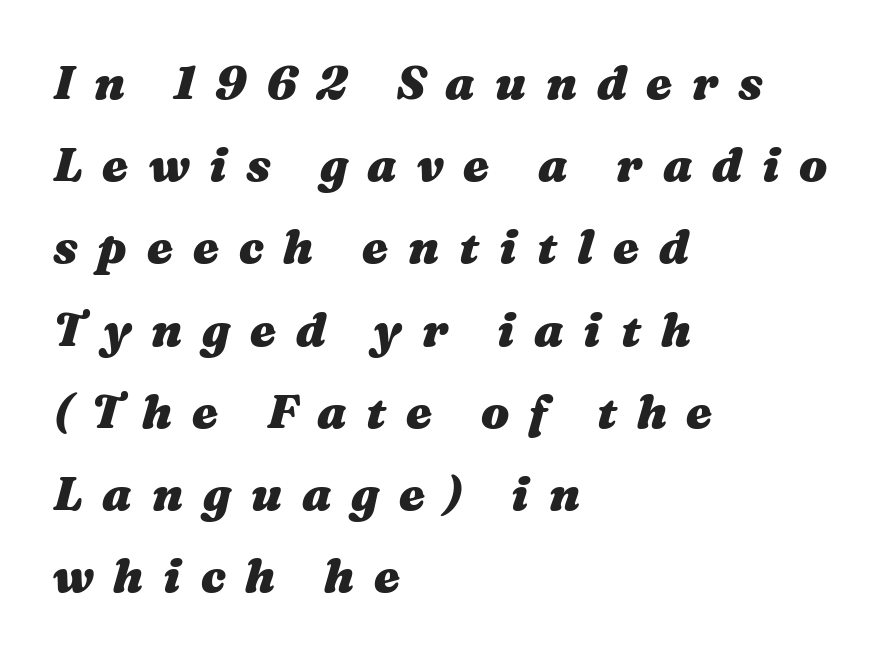
Q: Is the text bold? A: Yes.
Q: Is the text italic (slanted)? A: Yes, it leans right by about 16 degrees.
Q: Is the text underlined? A: No.
Q: How is the paragraph aligned? A: Left-aligned.
Q: Is the spacing between letters normal or unusually wide? A: Unusually wide.
Q: Width (condensed, normal, or wide)? A: Wide.
Q: Stroke contrast? A: Medium.
Q: x-height? A: Medium.
Q: Monospaced? A: No.
